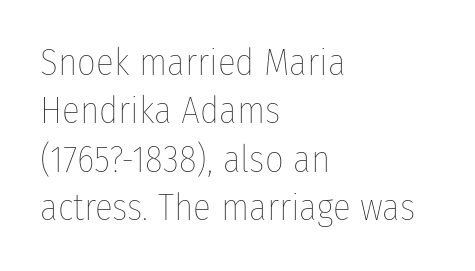
{"italic": "no", "bold": "no", "weight": "thin", "width": "condensed", "stroke_contrast": "low", "x_height": "medium", "monospaced": "no", "underline": "no", "align": "left", "line_spacing": "normal", "line_spacing_ratio": 1.31, "letter_spacing": "normal", "letter_spacing_em": 0.0, "glyph_px": 37}
